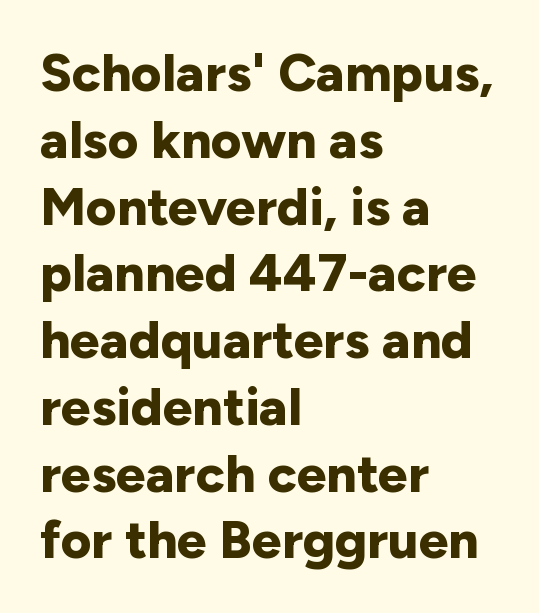
If you drew a ruler down the left edge, every line would touch it. The designer went with a sans here, leaving each stem footless. Plenty of ink on the page — the face is bold. Descender tails drop into unmarked territory. Do the characters align in a grid? No, the font is proportional.
